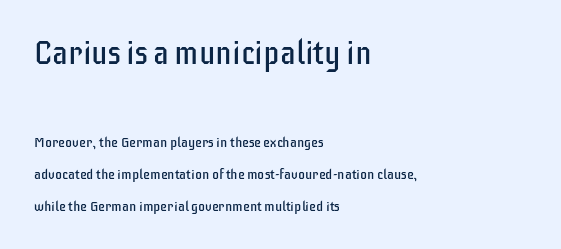
The letters stand upright; this is a roman face. The face used here is rendered with its standard letterfit. Compared with typical paragraphs, the rows here are farther apart. Looks like regular typesetting: each glyph gets only the width it needs. Serifs: no, the terminals of the letterforms are clean.
